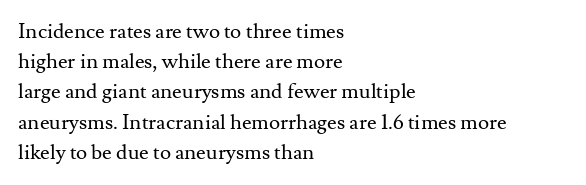
The image shows 21 px text type, upright; set left-aligned, normal line spacing (1.44x), normal letter spacing, not underlined.
